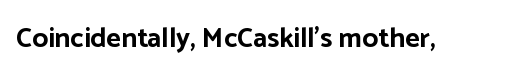
The image shows 28 px bold sans-serif type, upright; set normal letter spacing, not underlined; low stroke contrast and a medium x-height.
